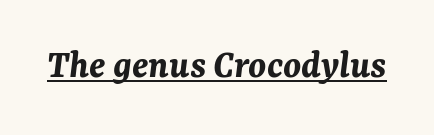
{"italic": "yes", "lean": "right", "slant_degrees": 7, "bold": "yes", "weight": "bold", "width": "normal", "stroke_contrast": "medium", "x_height": "medium", "monospaced": "no", "underline": "yes", "letter_spacing": "normal", "letter_spacing_em": 0.0, "glyph_px": 40}
